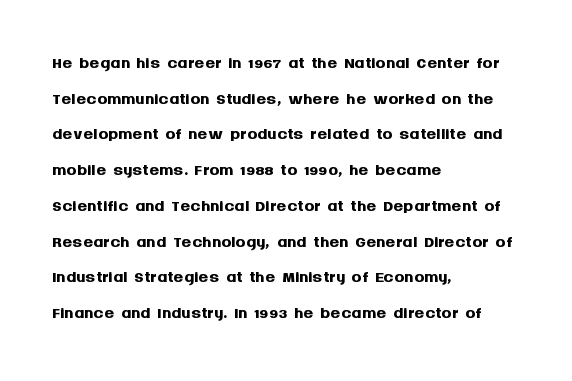
Q: Is the text bold? A: Yes.
Q: Is the text italic (slanted)? A: No, it is upright.
Q: Is the text underlined? A: No.
Q: How is the paragraph aligned? A: Left-aligned.
Q: Is the spacing between letters normal or unusually wide? A: Normal.
Q: Is the spacing between lines tight, normal or loose? A: Normal.
